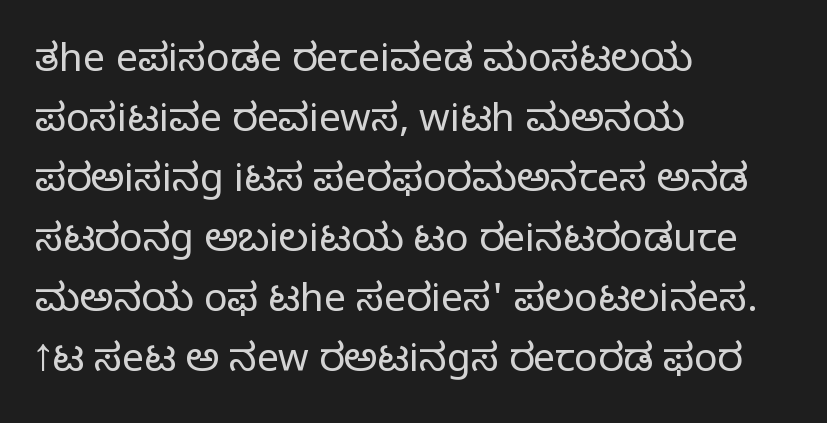
Descender tails drop into unmarked territory. Caption: multi-line text, flush left, ragged right. Quick note: not italic, upright. This sample has the flowing, uneven cadence of proportional lettering. Regular leading.
